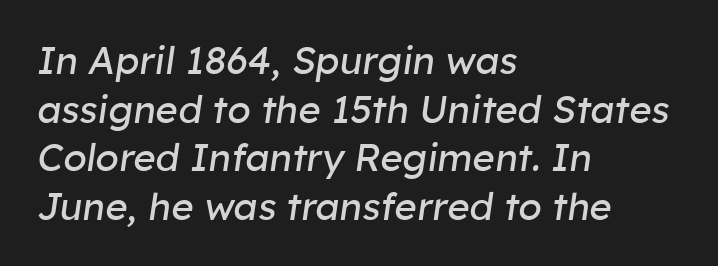
{"italic": "yes", "lean": "right", "slant_degrees": 8, "bold": "no", "weight": "regular", "width": "normal", "stroke_contrast": "low", "x_height": "medium", "monospaced": "no", "underline": "no", "align": "left", "line_spacing": "normal", "line_spacing_ratio": 1.28, "letter_spacing": "normal", "letter_spacing_em": 0.0, "glyph_px": 38}
